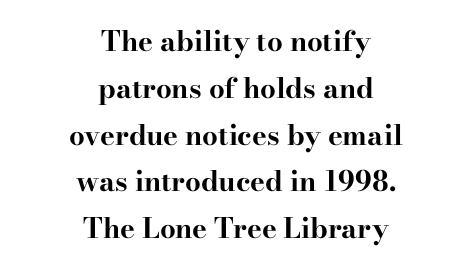
Leading matches the norm, producing a regular column. Does the lettering tilt? It doesn't — this is upright. Centered paragraph, ragged on both sides. Words float on clear page, feet unadorned.
